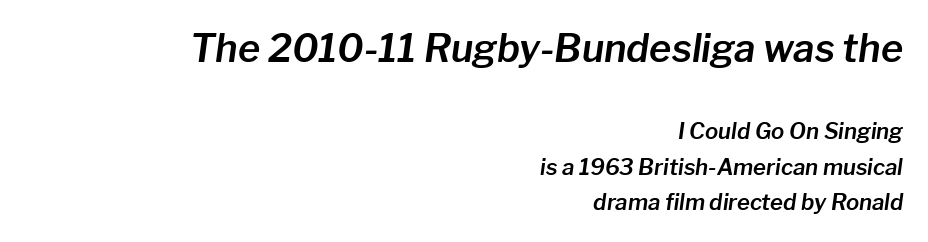
Caption: upper text group enlarged, lower text group reduced. Plain, unruled lines of type. A flush-right, rag-left setting is used for this passage. The face used here is proportionally spaced, like ordinary book or web type.
